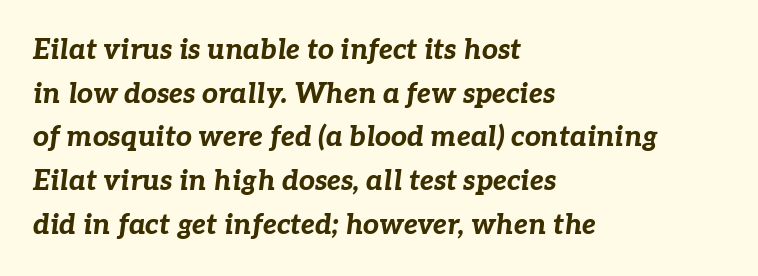
The leading is moderate, giving the passage an even texture. The letters are slanted; this is an italic face. Inter-character spacing is left at the font's built-in metrics. Character widths vary here, with narrow letters taking less room than wide ones.
